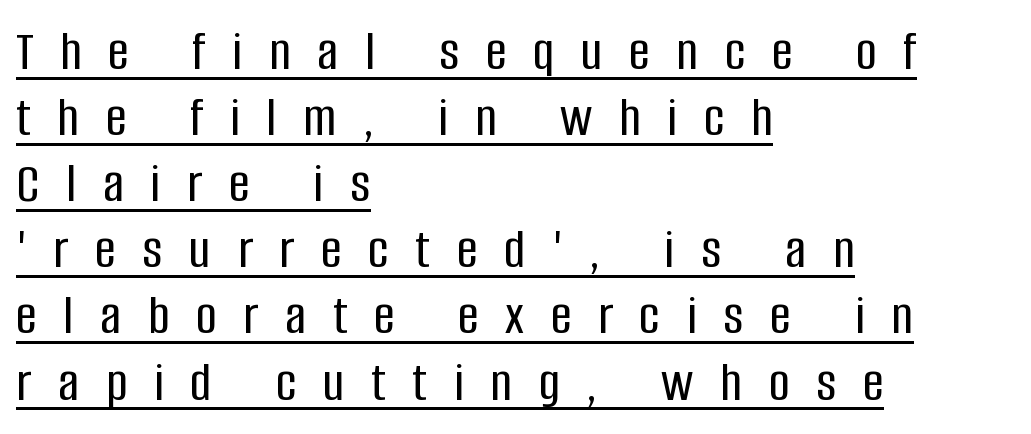
The image shows 58 px condensed sans-serif type, upright; set left-aligned, tight line spacing (1.14x), unusually wide letter spacing (+0.46 em), underlined; low stroke contrast and a large x-height.
